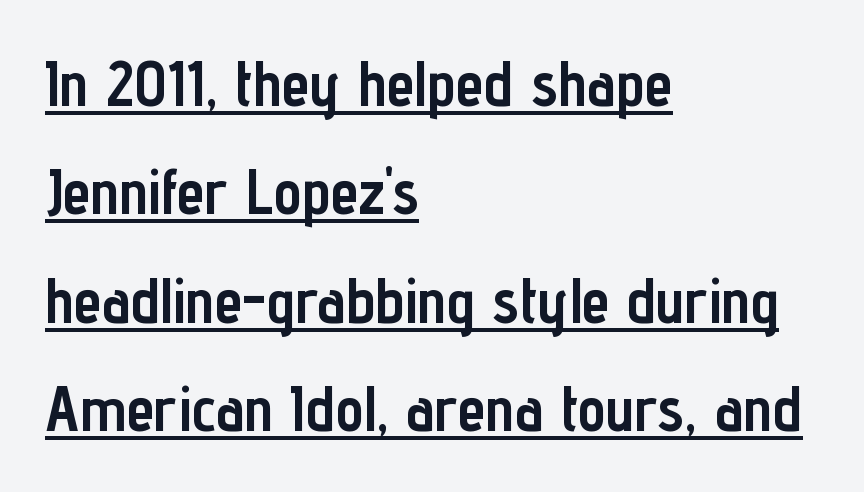
Q: Is the text bold? A: Yes.
Q: Is the text italic (slanted)? A: No, it is upright.
Q: Is the typeface a serif or a sans-serif typeface? A: Sans-serif.
Q: Is the text underlined? A: Yes.
Q: How is the paragraph aligned? A: Left-aligned.
Q: Is the spacing between letters normal or unusually wide? A: Normal.
Q: Width (condensed, normal, or wide)? A: Condensed.
Q: Stroke contrast? A: Low.
Q: x-height? A: Medium.
Q: Monospaced? A: No.
